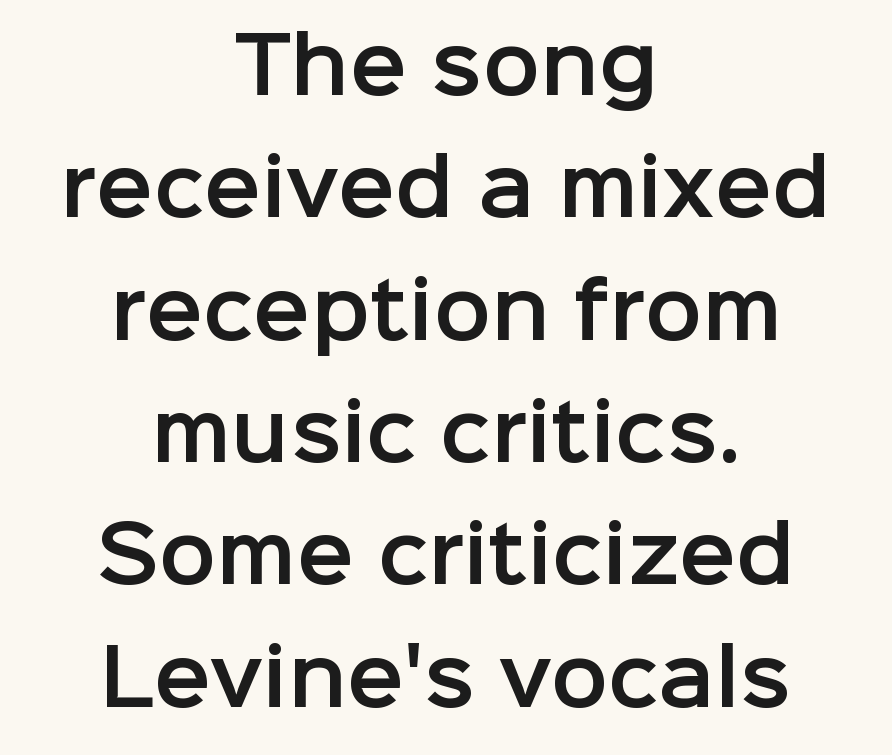
{"serif": "no", "italic": "no", "width": "normal", "stroke_contrast": "low", "x_height": "medium", "monospaced": "no", "underline": "no", "align": "center", "line_spacing": "normal", "line_spacing_ratio": 1.61, "letter_spacing": "normal", "letter_spacing_em": 0.0, "glyph_px": 76}
